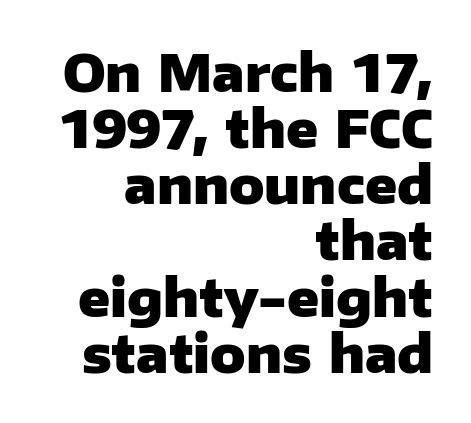
The image shows 52 px heavy sans-serif type, upright; set right-aligned, tight line spacing (1.08x), normal letter spacing, not underlined; low stroke contrast and a medium x-height.
